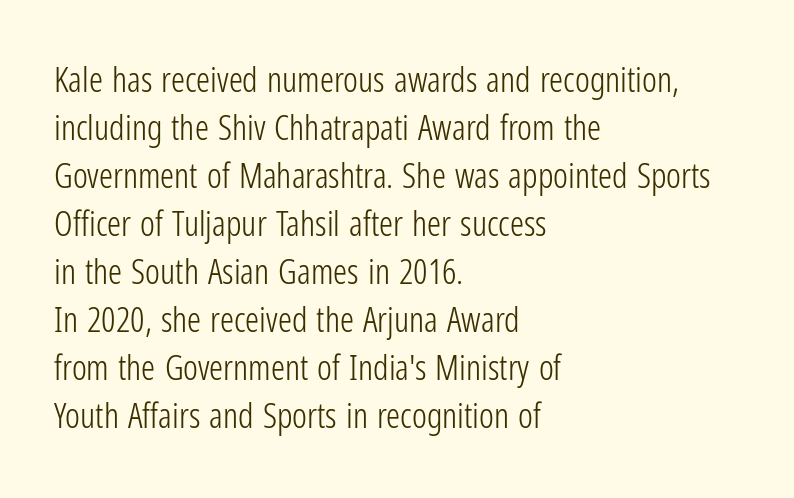
The image shows 35 px light, condensed sans-serif type, upright; set left-aligned, normal line spacing (1.37x), normal letter spacing, not underlined; low stroke contrast and a medium x-height.
